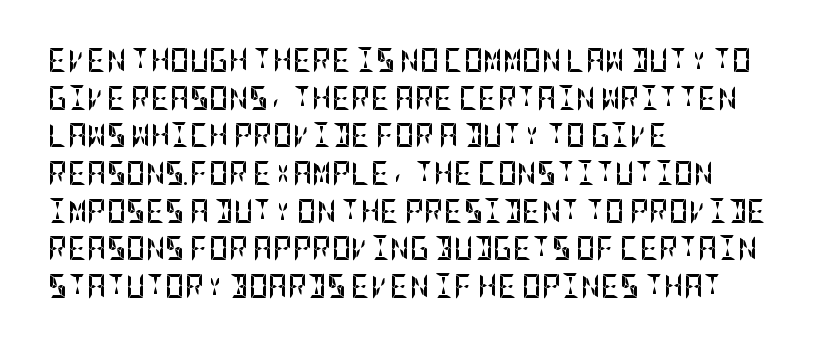
The image shows 24 px bold type, upright; set left-aligned, normal line spacing (1.57x), normal letter spacing, not underlined.
